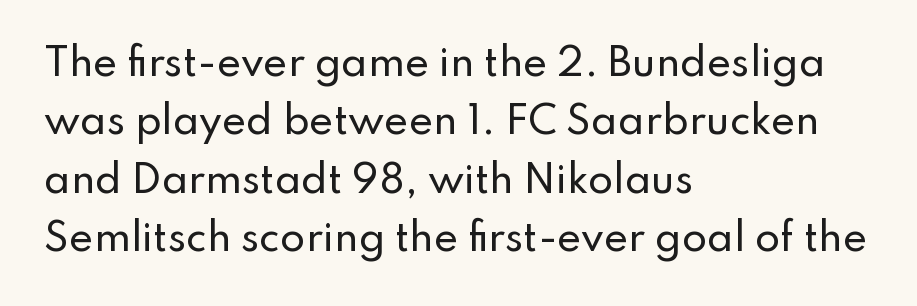
Teacher's note: observe the even left margin — that is flush-left alignment. Normally led — the rows are evenly, conventionally spaced. Default kerning and tracking; the words read as compact shapes. The typography opts for an upright posture over an oblique one. This sample uses a sans-serif face.
